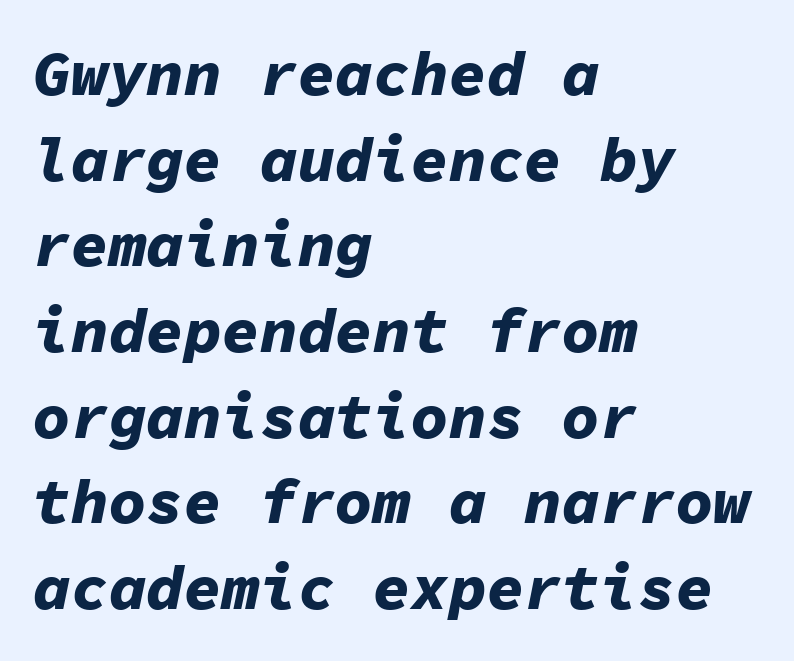
{"italic": "yes", "lean": "right", "slant_degrees": 11, "bold": "yes", "weight": "bold", "width": "normal", "stroke_contrast": "low", "x_height": "medium", "monospaced": "yes", "underline": "no", "align": "left", "line_spacing": "normal", "line_spacing_ratio": 1.36, "letter_spacing": "normal", "letter_spacing_em": 0.0, "glyph_px": 63}
